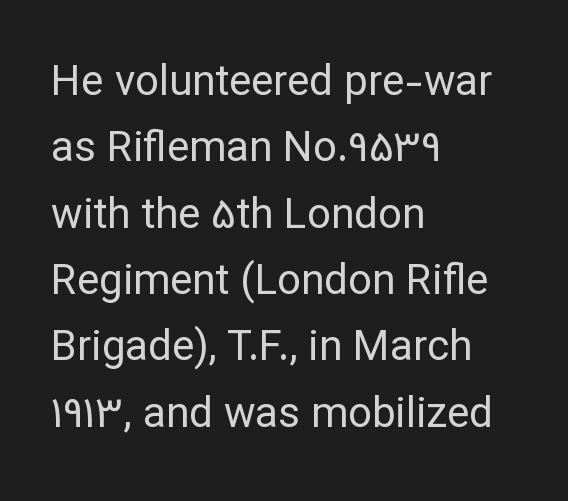
{"serif": "no", "italic": "no", "bold": "no", "weight": "regular", "width": "normal", "stroke_contrast": "low", "x_height": "medium", "monospaced": "no", "underline": "no", "align": "left", "line_spacing": "normal", "line_spacing_ratio": 1.58, "letter_spacing": "normal", "letter_spacing_em": 0.0, "glyph_px": 42}
